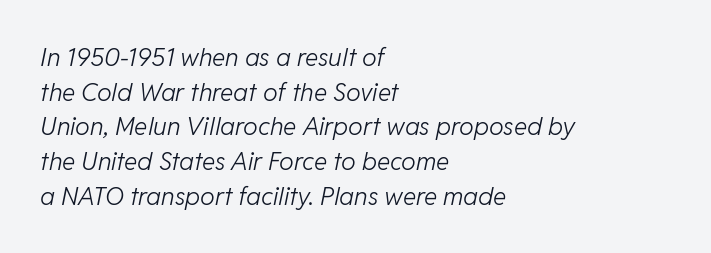
The setting favours the left margin, as ordinary paragraphs usually do. This sample uses an oblique cut, with every glyph tilted off the vertical. Quick note: interline space is typical. The rendering keeps characters at their native spacing. Descender tails drop into unmarked territory.
